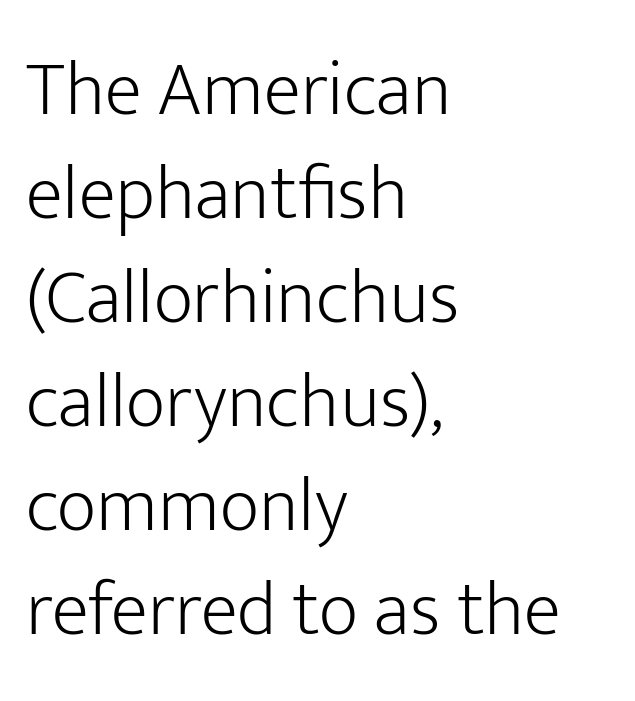
Quick note: underline off. Is the letter spacing exaggerated? No — it looks like the ordinary default. Unbolded letterforms with no extra heft. Rows of type keep a routine distance in the vertical direction.
